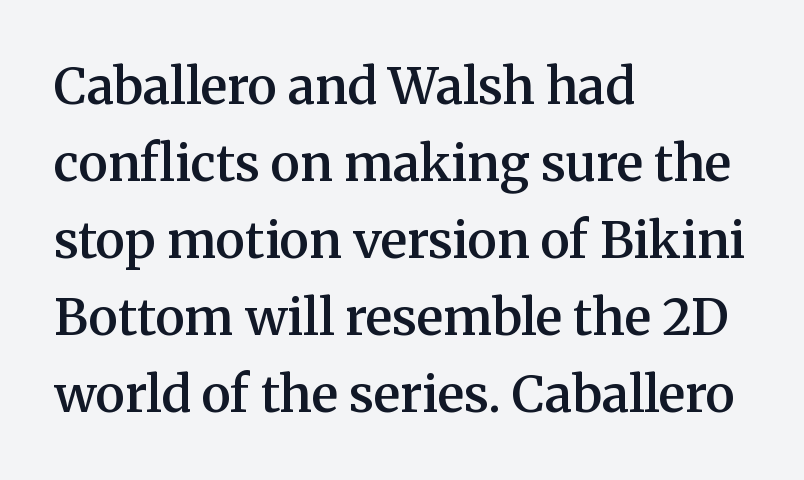
Does the lettering tilt? It doesn't — this is upright. Little horizontal feet cap the strokes, marking this as serif type. These lines are rendered in a variable-pitch font. Any mark beneath the type? The region is blank.
